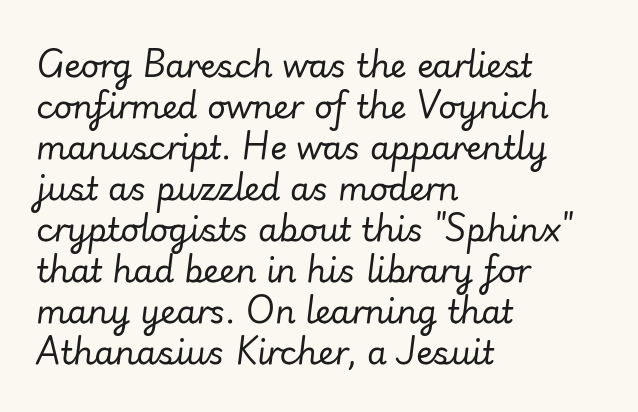
{"italic": "yes", "lean": "right", "slant_degrees": 7, "bold": "no", "weight": "regular", "width": "normal", "stroke_contrast": "low", "x_height": "small", "monospaced": "no", "underline": "no", "align": "left", "line_spacing": "normal", "line_spacing_ratio": 1.28, "letter_spacing": "normal", "letter_spacing_em": 0.0, "glyph_px": 32}
